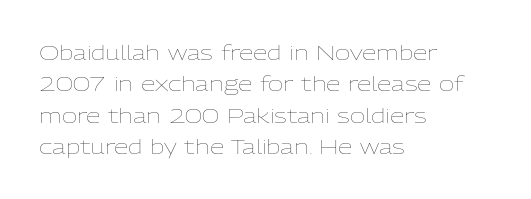
Each row of text sits above clean, open space. Italic? Not at all — the glyphs are vertical. Typeset ragged right — the left edge is the straight one. Each word holds together tightly as a unit, with standard inter-letter gaps. Interline gaps are of average width in this sample.
